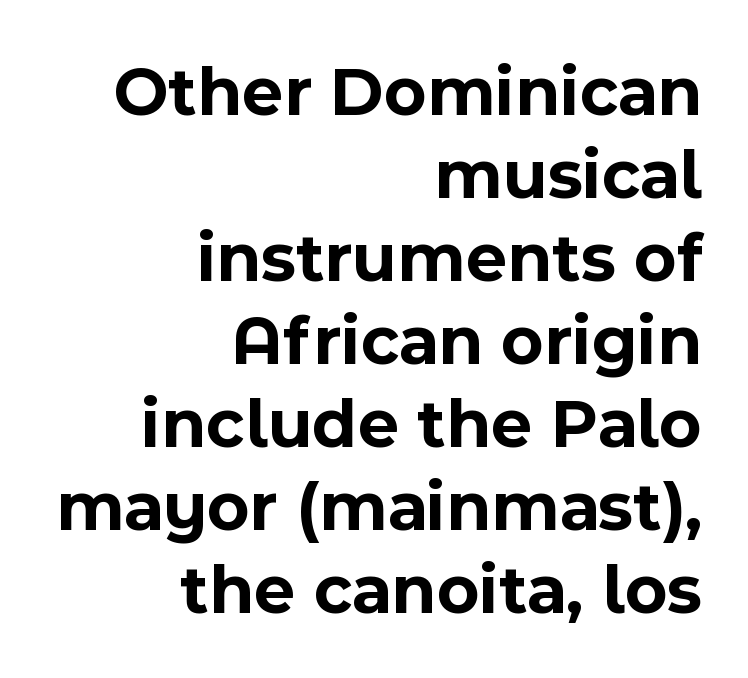
Q: Is the text bold? A: Yes.
Q: Is the text italic (slanted)? A: No, it is upright.
Q: Is the typeface a serif or a sans-serif typeface? A: Sans-serif.
Q: Is the text underlined? A: No.
Q: How is the paragraph aligned? A: Right-aligned.
Q: Is the spacing between letters normal or unusually wide? A: Normal.
Q: Width (condensed, normal, or wide)? A: Normal.
Q: x-height? A: Medium.
Q: Monospaced? A: No.
